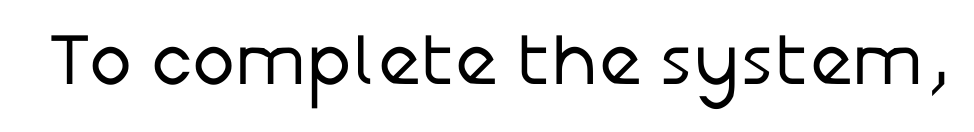
Notice how the stems are strictly vertical — no italics here. There is no visible air inserted between adjacent glyphs. Look at the bottom of the vertical strokes: they stop flat, with no serifs. The font is comparable to plain body text, perhaps lighter. Anything drawn beneath the words? Only blank space.
